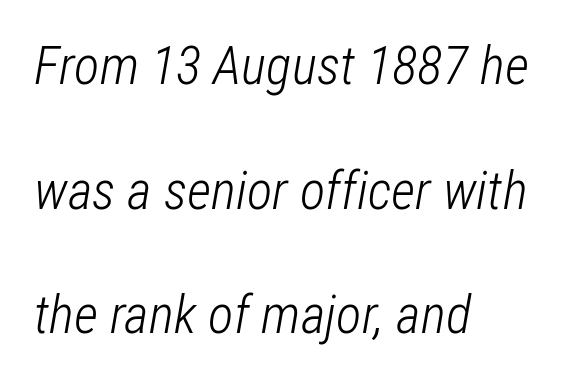
Q: Is the text bold? A: No.
Q: Is the text italic (slanted)? A: Yes, it leans right by about 12 degrees.
Q: Is the text underlined? A: No.
Q: How is the paragraph aligned? A: Left-aligned.
Q: Is the spacing between letters normal or unusually wide? A: Normal.
Q: Is the spacing between lines tight, normal or loose? A: Loose.
Q: Width (condensed, normal, or wide)? A: Condensed.
Q: Stroke contrast? A: Low.
Q: x-height? A: Medium.
Q: Monospaced? A: No.
